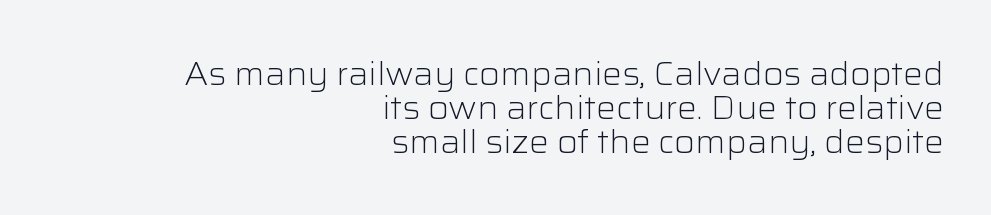
Q: Is the text bold? A: No.
Q: Is the text italic (slanted)? A: No, it is upright.
Q: Is the typeface a serif or a sans-serif typeface? A: Sans-serif.
Q: Is the text underlined? A: No.
Q: How is the paragraph aligned? A: Right-aligned.
Q: Is the spacing between letters normal or unusually wide? A: Normal.
Q: Is the spacing between lines tight, normal or loose? A: Tight.
Q: Width (condensed, normal, or wide)? A: Normal.
Q: Stroke contrast? A: Low.
Q: x-height? A: Medium.
Q: Monospaced? A: No.
